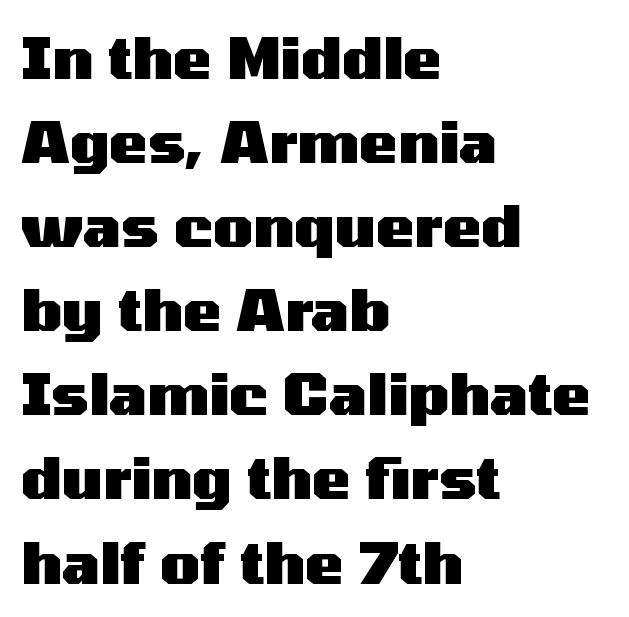
{"serif": "no", "italic": "no", "bold": "yes", "weight": "heavy", "width": "wide", "stroke_contrast": "medium", "x_height": "medium", "monospaced": "no", "underline": "no", "align": "left", "line_spacing": "normal", "line_spacing_ratio": 1.45, "letter_spacing": "normal", "letter_spacing_em": 0.0, "glyph_px": 58}
